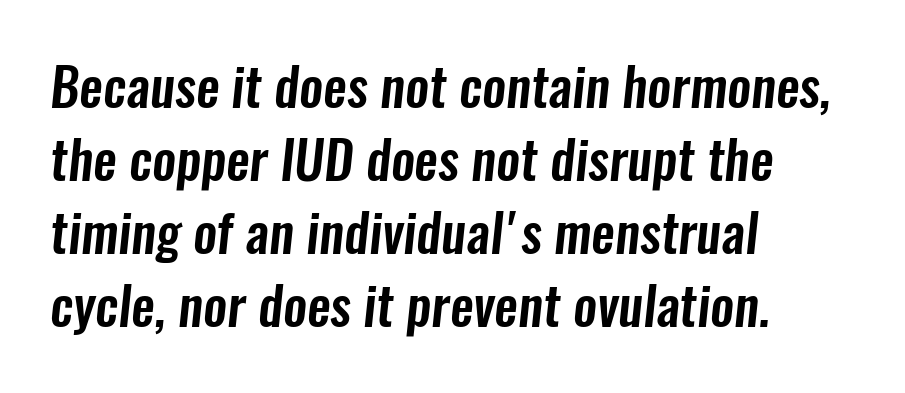
{"serif": "no", "width": "condensed", "stroke_contrast": "low", "x_height": "medium", "monospaced": "no", "underline": "no", "align": "left", "line_spacing": "normal", "line_spacing_ratio": 1.38, "letter_spacing": "normal", "letter_spacing_em": 0.0, "glyph_px": 53}
